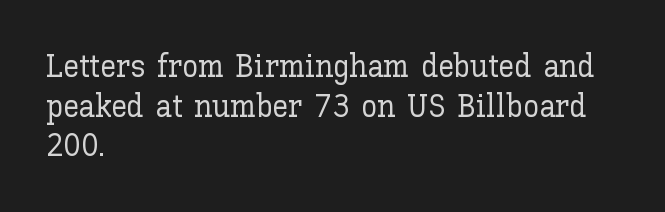
{"italic": "no", "width": "normal", "stroke_contrast": "low", "x_height": "medium", "monospaced": "no", "underline": "no", "align": "left", "line_spacing_ratio": 1.24, "letter_spacing": "normal", "letter_spacing_em": 0.0, "glyph_px": 32}
